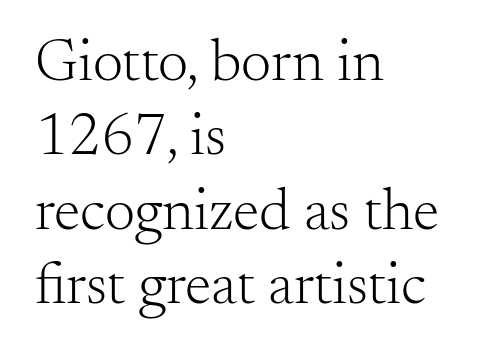
Each word holds together tightly as a unit, with standard inter-letter gaps. It's the straight-up-and-down kind of type. Each letter keeps its own natural width here, so spacing adapts to shape. Vertical stems look standard width or narrower in stroke. Type style note: has serifs.
